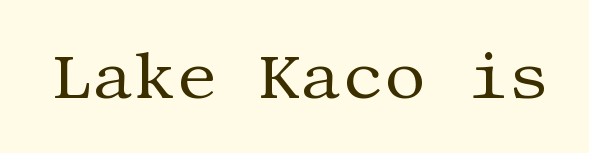
You could call the tracking neutral — neither tight nor loose. Posture: vertical. The typesetting does not lean heavy: it is not bold. Rule under the text: the space is simply empty. This rendering employs a face with finishing strokes, i.e., a serif.
